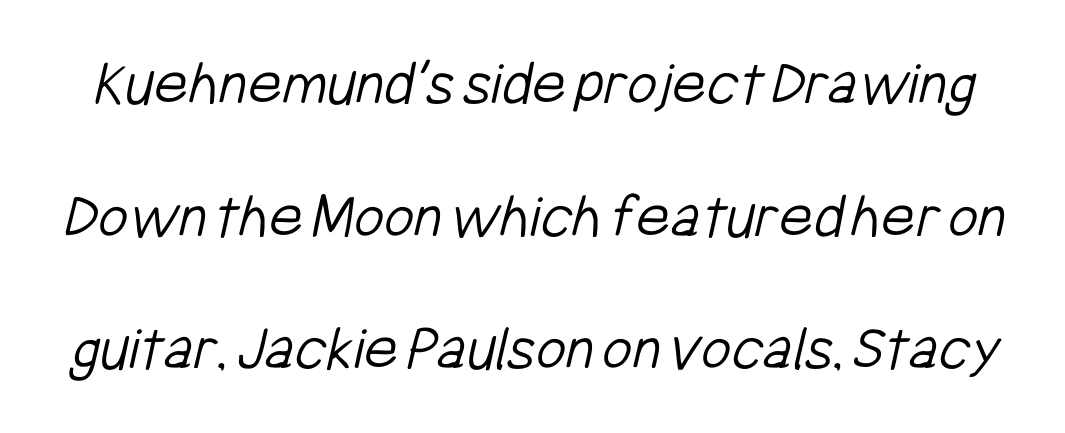
Q: Is the text bold? A: No.
Q: Is the typeface a serif or a sans-serif typeface? A: Sans-serif.
Q: Is the text underlined? A: No.
Q: Is the spacing between letters normal or unusually wide? A: Normal.
Q: Is the spacing between lines tight, normal or loose? A: Loose.
Q: Width (condensed, normal, or wide)? A: Condensed.
Q: Stroke contrast? A: Low.
Q: x-height? A: Medium.
Q: Monospaced? A: No.
